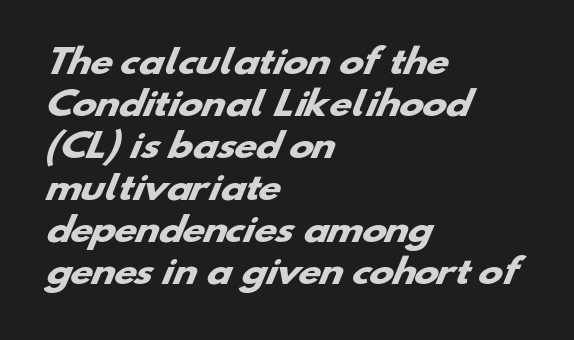
{"serif": "no", "bold": "yes", "weight": "heavy", "width": "wide", "stroke_contrast": "low", "x_height": "small", "monospaced": "no", "underline": "no", "align": "left", "line_spacing": "normal", "line_spacing_ratio": 1.27, "letter_spacing": "normal", "letter_spacing_em": 0.0, "glyph_px": 33}
